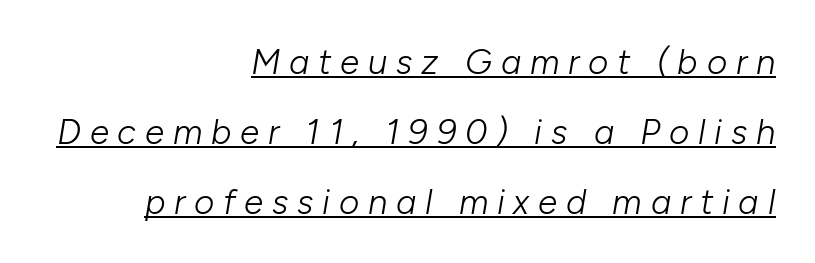
Q: Is the text bold? A: No.
Q: Is the text italic (slanted)? A: Yes, it leans right by about 10 degrees.
Q: Is the text underlined? A: Yes.
Q: How is the paragraph aligned? A: Right-aligned.
Q: Is the spacing between letters normal or unusually wide? A: Unusually wide.
Q: Is the spacing between lines tight, normal or loose? A: Loose.
Q: Width (condensed, normal, or wide)? A: Normal.
Q: Stroke contrast? A: Low.
Q: x-height? A: Medium.
Q: Monospaced? A: No.
